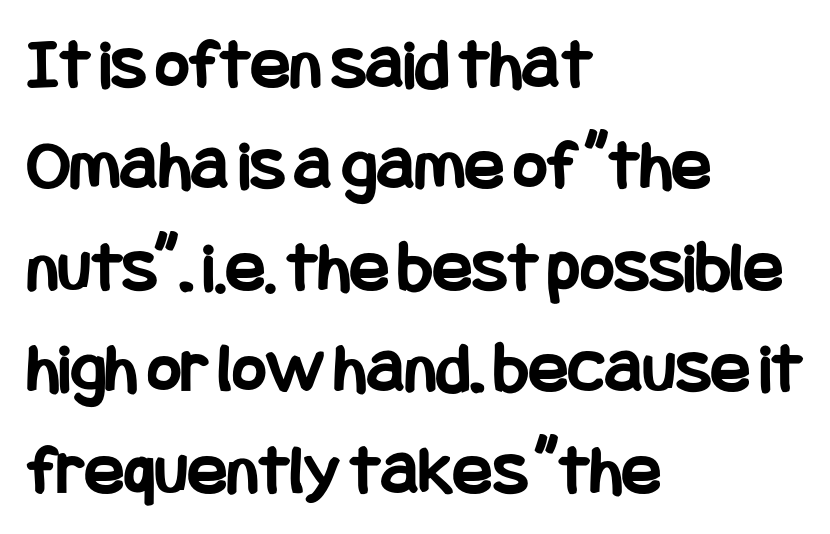
Regular leading. Glance below the letters and you will spot only blank space. You can tell it's not italic because the verticals are truly vertical. Stroke terminals: plain, sans-serif.
